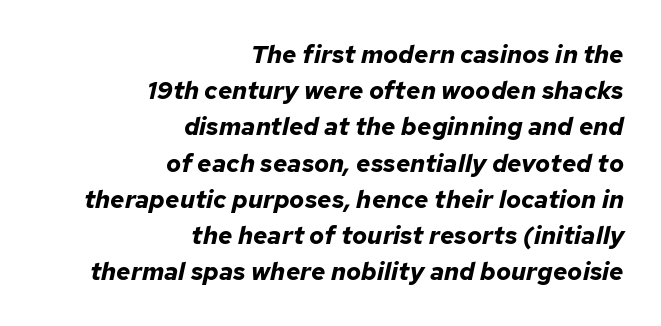
Q: Is the text bold? A: Yes.
Q: Is the text italic (slanted)? A: Yes, it leans right by about 12 degrees.
Q: Is the text underlined? A: No.
Q: How is the paragraph aligned? A: Right-aligned.
Q: Is the spacing between letters normal or unusually wide? A: Normal.
Q: Is the spacing between lines tight, normal or loose? A: Normal.
